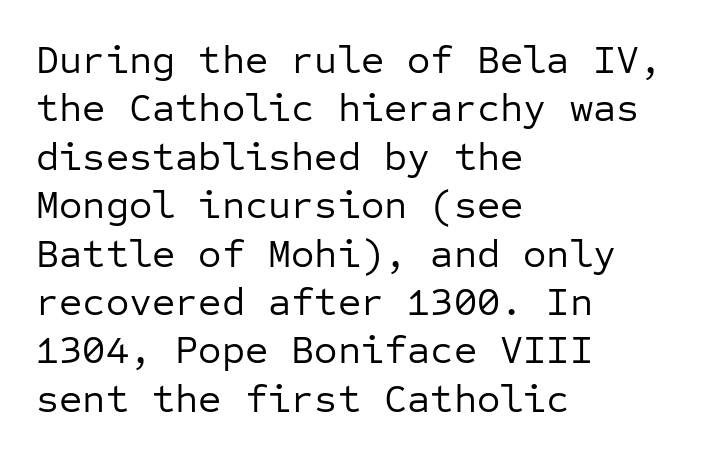
{"serif": "no", "italic": "no", "bold": "no", "weight": "regular", "width": "normal", "stroke_contrast": "low", "x_height": "medium", "monospaced": "yes", "underline": "no", "align": "left", "line_spacing_ratio": 1.21, "letter_spacing": "normal", "letter_spacing_em": 0.0, "glyph_px": 40}
